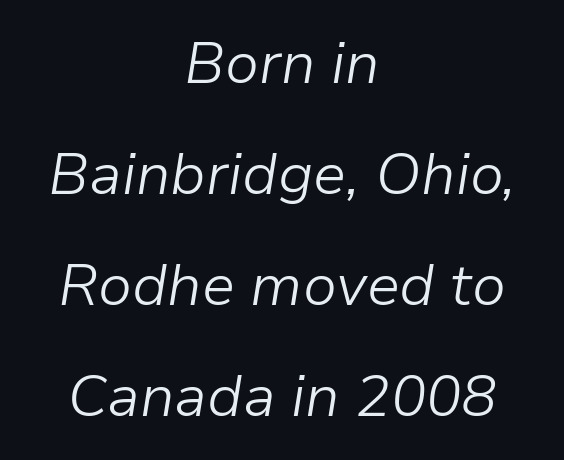
Is this a fixed-width face? No — the glyphs have proportional, varying widths. These lines stack symmetrically, like a column narrowing and widening about its center. Caption: standard tracking, unaltered. Is the stroke heavy? The answer is a plain regular-or-lighter. You can tell it's italic because the verticals aren't actually vertical. The specimen omits any rule beneath the text block's lines.
